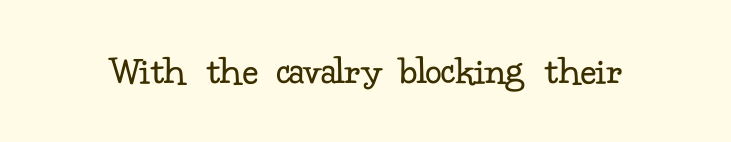
The string is rendered with underlining switched off. Character widths vary here, with narrow letters taking less room than wide ones. The letterforms sit shoulder to shoulder at normal distance. The font family rendered here belongs to the serif group. This reads as an unemphasized weight, regular at the heaviest. No italicization has been applied; the sample stays upright.
